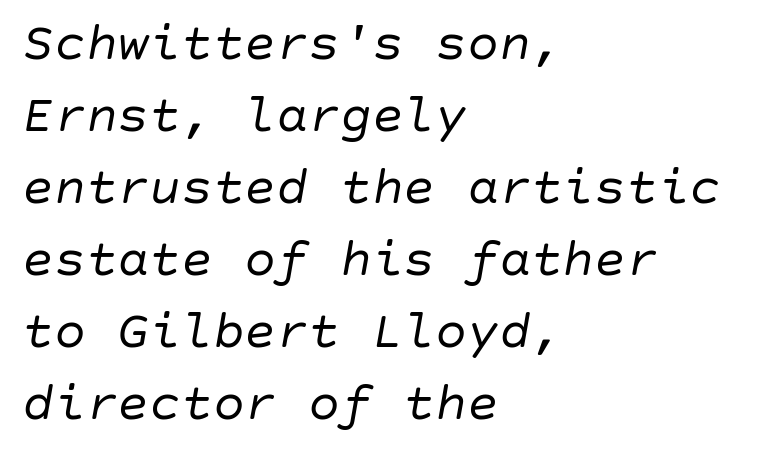
{"italic": "yes", "lean": "right", "slant_degrees": 10, "bold": "no", "weight": "regular", "width": "normal", "stroke_contrast": "low", "x_height": "large", "underline": "no", "align": "left", "line_spacing": "normal", "line_spacing_ratio": 1.36, "letter_spacing": "normal", "letter_spacing_em": 0.0, "glyph_px": 53}
